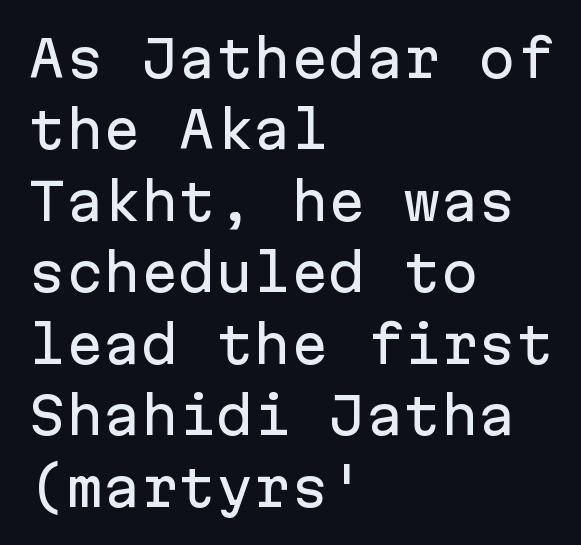
Q: Is the text italic (slanted)? A: No, it is upright.
Q: Is the typeface a serif or a sans-serif typeface? A: Sans-serif.
Q: Is the text underlined? A: No.
Q: How is the paragraph aligned? A: Left-aligned.
Q: Is the spacing between letters normal or unusually wide? A: Normal.
Q: Is the spacing between lines tight, normal or loose? A: Normal.
Q: Width (condensed, normal, or wide)? A: Normal.
Q: Stroke contrast? A: Low.
Q: x-height? A: Medium.
Q: Monospaced? A: Yes.
